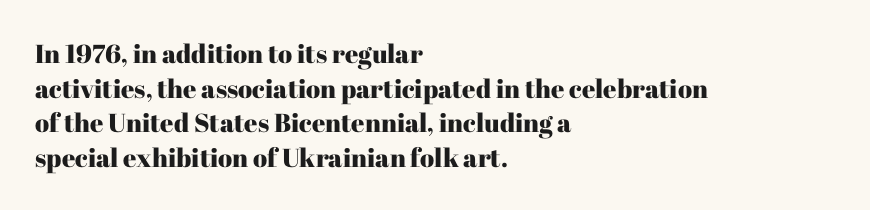
Q: Is the text italic (slanted)? A: No, it is upright.
Q: Is the text underlined? A: No.
Q: How is the paragraph aligned? A: Left-aligned.
Q: Is the spacing between letters normal or unusually wide? A: Normal.
Q: Is the spacing between lines tight, normal or loose? A: Normal.
